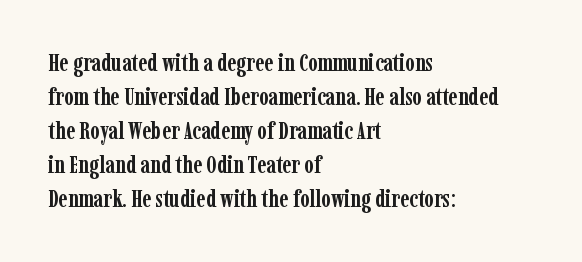
The passage shown stacks its lines at a standard gap. These lines keep a tight, regular rhythm from letter to letter. Descenders hang freely into open space. The sample has been set heavy, in full bold. Leftover space on each line is placed entirely after the last word. Nope, not italic — everything's standing straight.
